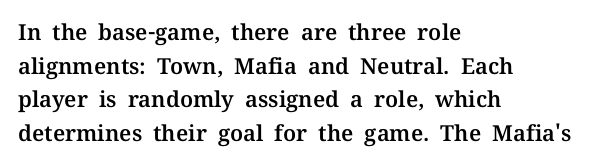
Q: Is the text italic (slanted)? A: No, it is upright.
Q: Is the text underlined? A: No.
Q: How is the paragraph aligned? A: Left-aligned.
Q: Is the spacing between letters normal or unusually wide? A: Normal.
Q: Is the spacing between lines tight, normal or loose? A: Normal.
